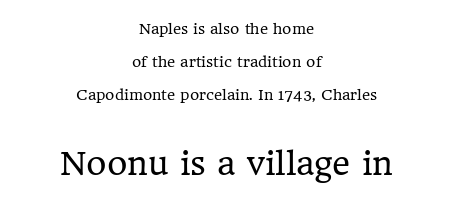
Q: Is the text bold? A: No.
Q: Is the text italic (slanted)? A: No, it is upright.
Q: Is the typeface a serif or a sans-serif typeface? A: Serif.
Q: Is the text underlined? A: No.
Q: How is the paragraph aligned? A: Centered.
Q: Is the spacing between letters normal or unusually wide? A: Normal.
Q: Is the spacing between lines tight, normal or loose? A: Loose.
Q: Which block of text is set in a larger size, the first (top) or the second (bottom)? A: The second (bottom) one.
Q: Width (condensed, normal, or wide)? A: Normal.
Q: Stroke contrast? A: Low.
Q: x-height? A: Medium.
Q: Monospaced? A: No.
